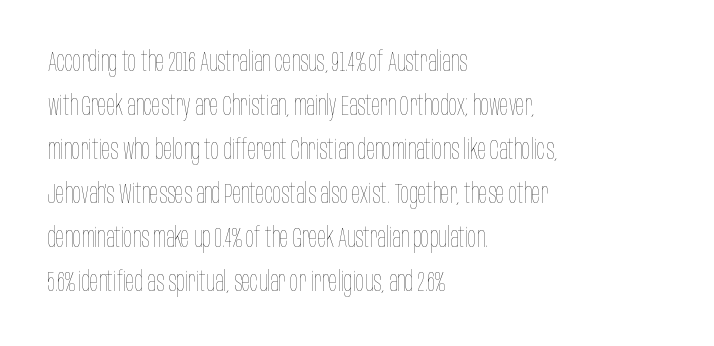
Q: Is the text bold? A: No.
Q: Is the text italic (slanted)? A: No, it is upright.
Q: Is the text underlined? A: No.
Q: How is the paragraph aligned? A: Left-aligned.
Q: Is the spacing between letters normal or unusually wide? A: Normal.
Q: Is the spacing between lines tight, normal or loose? A: Normal.
Q: Width (condensed, normal, or wide)? A: Condensed.
Q: Stroke contrast? A: Low.
Q: x-height? A: Large.
Q: Monospaced? A: No.
